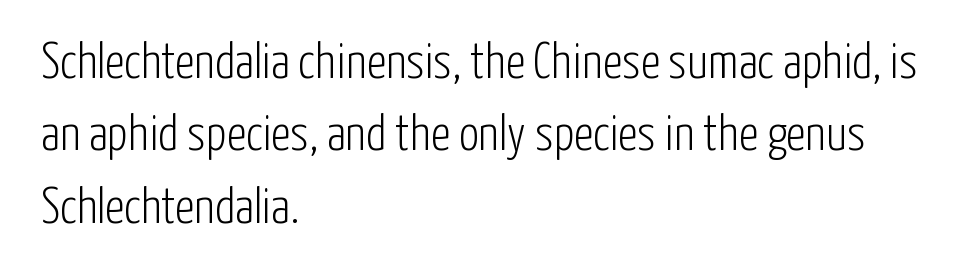
The image shows 50 px light, condensed sans-serif type, upright; set left-aligned, normal line spacing (1.45x), normal letter spacing, not underlined; low stroke contrast and a medium x-height.
